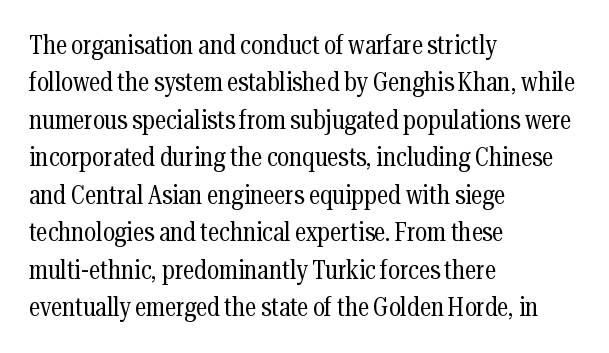
Is the letter spacing exaggerated? No — it looks like the ordinary default. This block has exactly the height ordinary leading produces. This is the regular roman posture of the typeface. Weight: not bold — regular or lighter.
